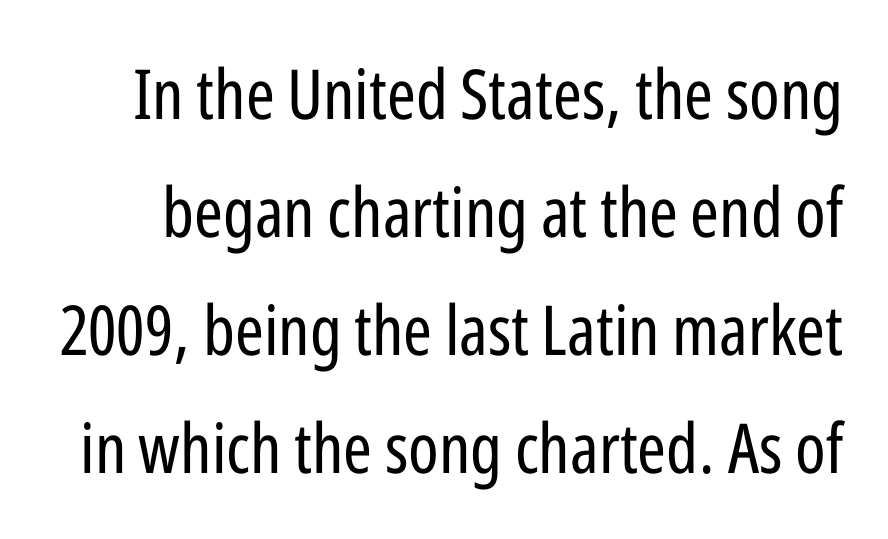
The rendering uses natural spacing where letterforms have individual widths. The foot of each line stays bare and open. Does the type have serifs? No, each stem ends abruptly. Unlike italic type, these characters show no tilt at all. Students, note that the glyphs here touch the page at normal intervals.
